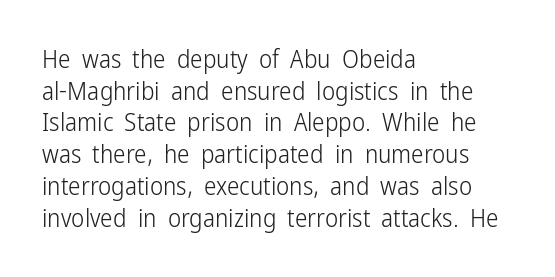
{"italic": "no", "bold": "no", "underline": "no", "align": "left", "line_spacing": "normal", "line_spacing_ratio": 1.27, "letter_spacing": "normal", "letter_spacing_em": 0.0, "glyph_px": 25}
